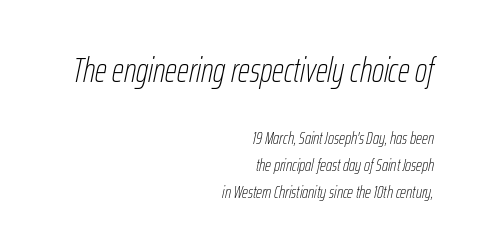
A typesetter would call this proportional, since set widths differ per character. Character size in the leading block exceeds that of the trailing block. Slant detected: the letters are inclined. Short and long lines alike share a common ending point at right. Honestly, the row spacing looks completely unremarkable.
